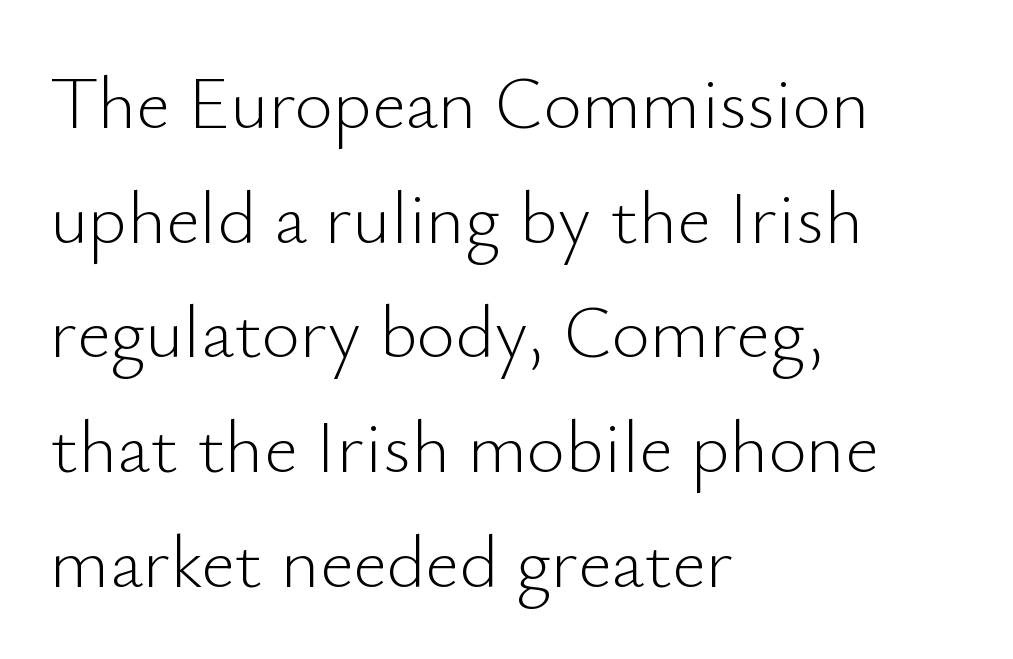
Q: Is the text bold? A: No.
Q: Is the text italic (slanted)? A: No, it is upright.
Q: Is the typeface a serif or a sans-serif typeface? A: Sans-serif.
Q: Is the text underlined? A: No.
Q: How is the paragraph aligned? A: Left-aligned.
Q: Is the spacing between letters normal or unusually wide? A: Normal.
Q: Is the spacing between lines tight, normal or loose? A: Normal.
Q: Width (condensed, normal, or wide)? A: Normal.
Q: Stroke contrast? A: Low.
Q: x-height? A: Small.
Q: Monospaced? A: No.
